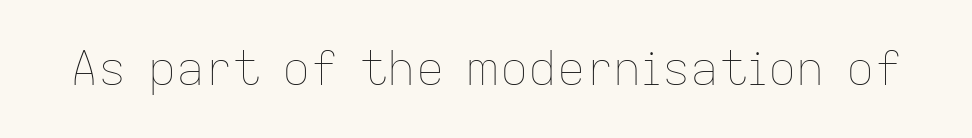
Q: Is the text bold? A: No.
Q: Is the text italic (slanted)? A: No, it is upright.
Q: Is the text underlined? A: No.
Q: Is the spacing between letters normal or unusually wide? A: Normal.
Q: Width (condensed, normal, or wide)? A: Normal.
Q: Stroke contrast? A: Low.
Q: x-height? A: Medium.
Q: Monospaced? A: No.
